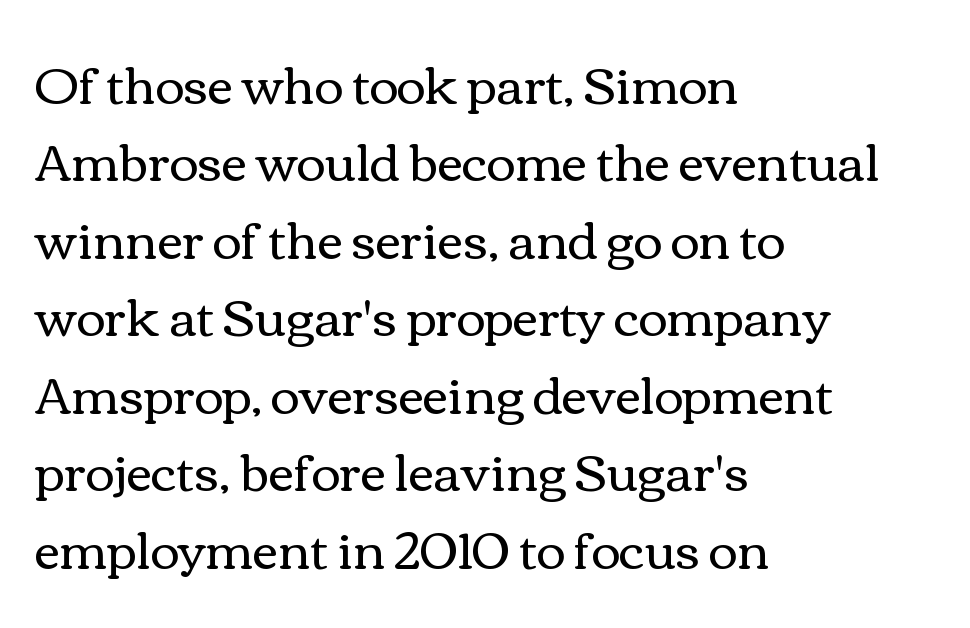
The image shows 50 px regular-weight, wide type, upright; set left-aligned, normal line spacing (1.55x), normal letter spacing, not underlined; medium stroke contrast and a medium x-height.
